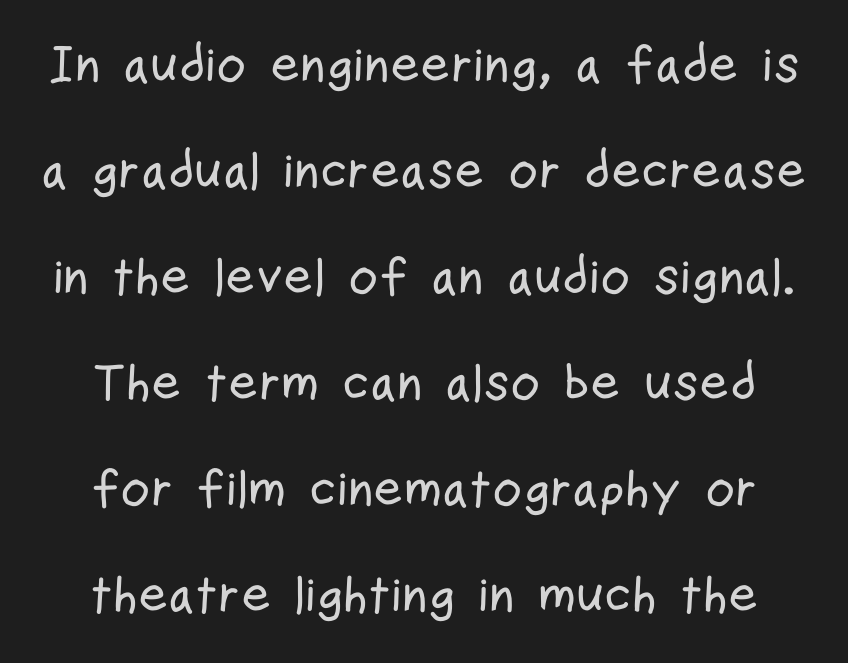
The image shows 51 px condensed sans-serif type, upright; set loose line spacing (2.08x), normal letter spacing, not underlined; low stroke contrast and a medium x-height.
